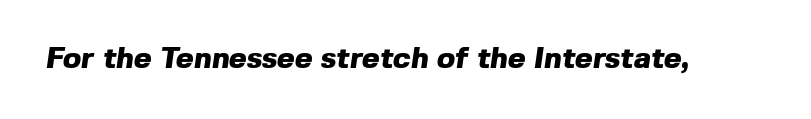
{"serif": "no", "bold": "yes", "weight": "heavy", "width": "normal", "x_height": "medium", "monospaced": "no", "underline": "no", "letter_spacing": "normal", "letter_spacing_em": 0.0, "glyph_px": 30}
